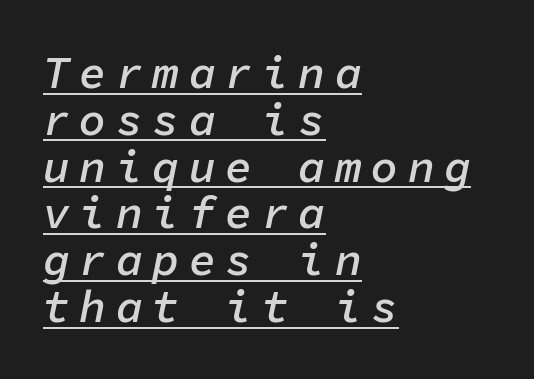
Q: Is the text bold? A: Semi-bold.
Q: Is the text italic (slanted)? A: Yes, it leans right by about 11 degrees.
Q: Is the text underlined? A: Yes.
Q: How is the paragraph aligned? A: Left-aligned.
Q: Is the spacing between letters normal or unusually wide? A: Unusually wide.
Q: Is the spacing between lines tight, normal or loose? A: Tight.
Q: Width (condensed, normal, or wide)? A: Normal.
Q: Stroke contrast? A: Low.
Q: x-height? A: Medium.
Q: Monospaced? A: Yes.
